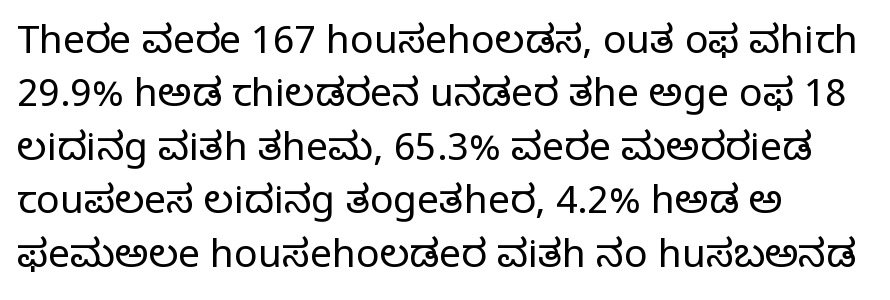
The image shows 39 px regular-weight serif type, upright; set left-aligned, normal line spacing (1.37x), normal letter spacing, not underlined; low stroke contrast and a large x-height.
